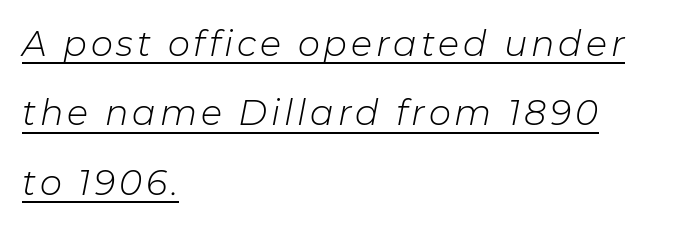
Line beginnings align vertically; line endings do not. An italicized treatment has been applied to the whole sample. The lines are spread far apart with generous leading. Do the characters align in a grid? No, the font is proportional.
